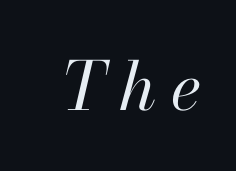
The image shows 67 px regular-weight type, italic (leaning right); set unusually wide letter spacing (+0.23 em), not underlined; high stroke contrast and a small x-height.
